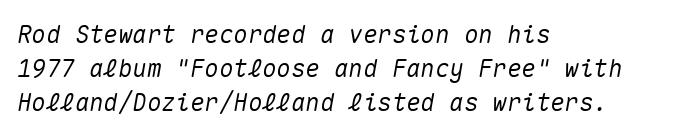
This is oblique type, the kind used for emphasis or titles. Honestly, the row spacing looks completely unremarkable. This rendering features lettering with no underline. Between one letter and the next there's only the usual sliver of space. A student would call this left alignment; a typographer would say flush left, rag right.
